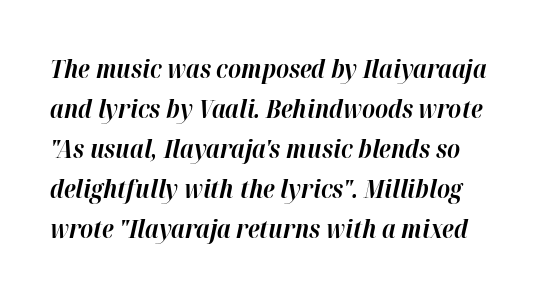
Q: Is the text bold? A: Yes.
Q: Is the text italic (slanted)? A: Yes, it leans right by about 12 degrees.
Q: Is the text underlined? A: No.
Q: Is the spacing between letters normal or unusually wide? A: Normal.
Q: Is the spacing between lines tight, normal or loose? A: Normal.
